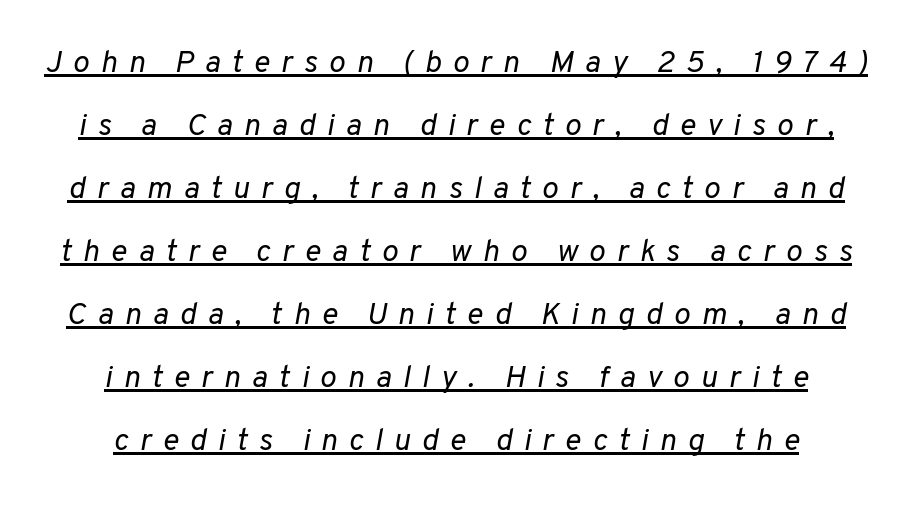
The image shows 31 px regular-weight type, italic (leaning right); set loose line spacing (2.03x), unusually wide letter spacing (+0.36 em), underlined; low stroke contrast and a medium x-height.
